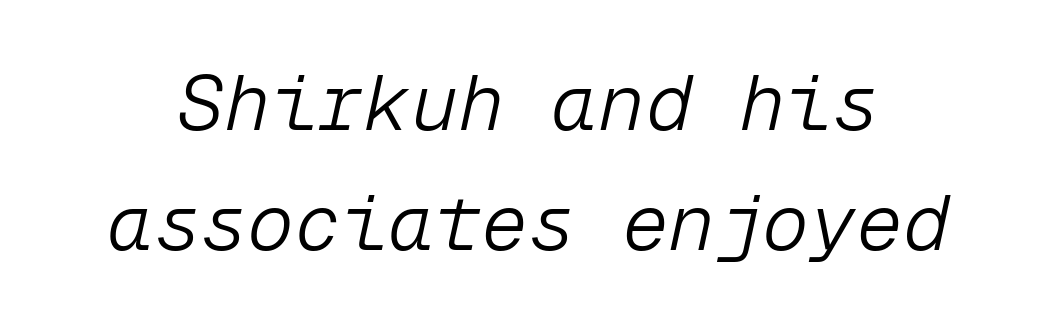
Q: Is the text bold? A: No.
Q: Is the text italic (slanted)? A: Yes, it leans right by about 12 degrees.
Q: Is the text underlined? A: No.
Q: Is the spacing between letters normal or unusually wide? A: Normal.
Q: Is the spacing between lines tight, normal or loose? A: Normal.
Q: Width (condensed, normal, or wide)? A: Normal.
Q: Stroke contrast? A: Low.
Q: x-height? A: Medium.
Q: Monospaced? A: Yes.
